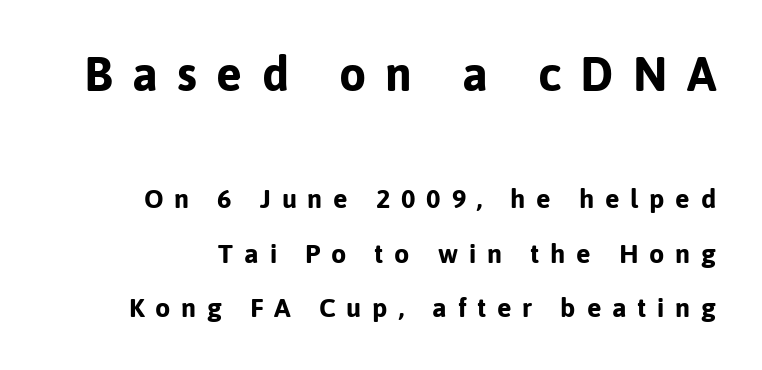
Q: Is the text bold? A: Yes.
Q: Is the text italic (slanted)? A: No, it is upright.
Q: Is the typeface a serif or a sans-serif typeface? A: Sans-serif.
Q: Is the text underlined? A: No.
Q: Is the spacing between letters normal or unusually wide? A: Unusually wide.
Q: Is the spacing between lines tight, normal or loose? A: Loose.
Q: Which block of text is set in a larger size, the first (top) or the second (bottom)? A: The first (top) one.
Q: Width (condensed, normal, or wide)? A: Normal.
Q: Stroke contrast? A: Low.
Q: x-height? A: Medium.
Q: Monospaced? A: No.
